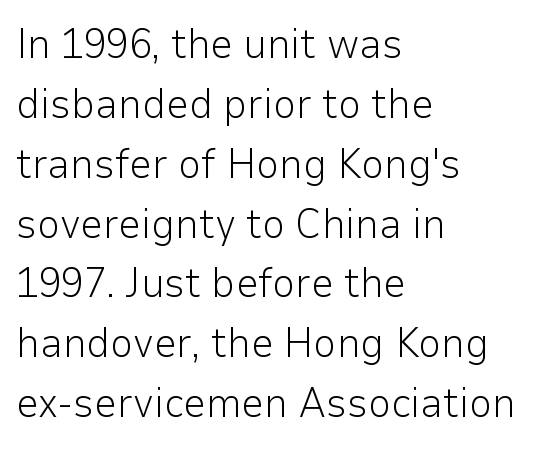
Q: Is the text bold? A: No.
Q: Is the text italic (slanted)? A: No, it is upright.
Q: Is the typeface a serif or a sans-serif typeface? A: Sans-serif.
Q: Is the text underlined? A: No.
Q: How is the paragraph aligned? A: Left-aligned.
Q: Is the spacing between letters normal or unusually wide? A: Normal.
Q: Is the spacing between lines tight, normal or loose? A: Normal.
Q: Width (condensed, normal, or wide)? A: Normal.
Q: Stroke contrast? A: Low.
Q: x-height? A: Medium.
Q: Monospaced? A: No.
